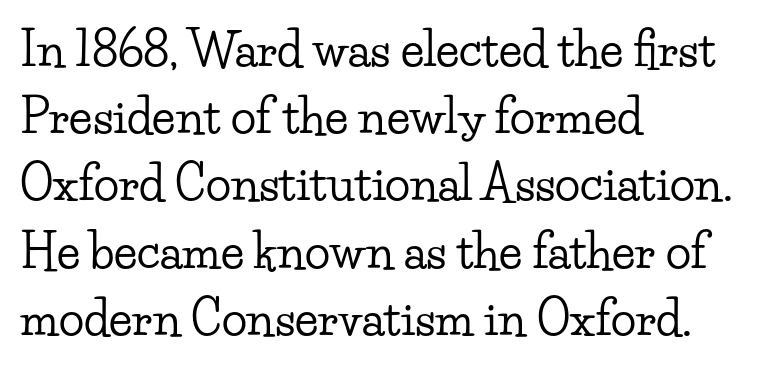
The image shows 47 px wide serif type, upright; set left-aligned, normal line spacing (1.43x), normal letter spacing, not underlined; low stroke contrast and a small x-height.
